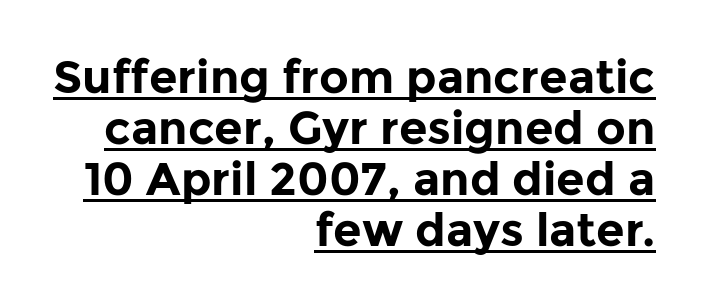
The image shows 46 px bold sans-serif type, upright; set right-aligned, tight line spacing (1.11x), normal letter spacing, underlined; low stroke contrast and a medium x-height.
